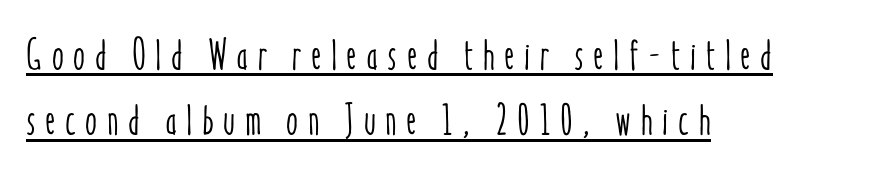
The image shows 43 px condensed type, upright; set left-aligned, normal line spacing (1.52x), unusually wide letter spacing (+0.22 em), underlined; low stroke contrast and a medium x-height.
